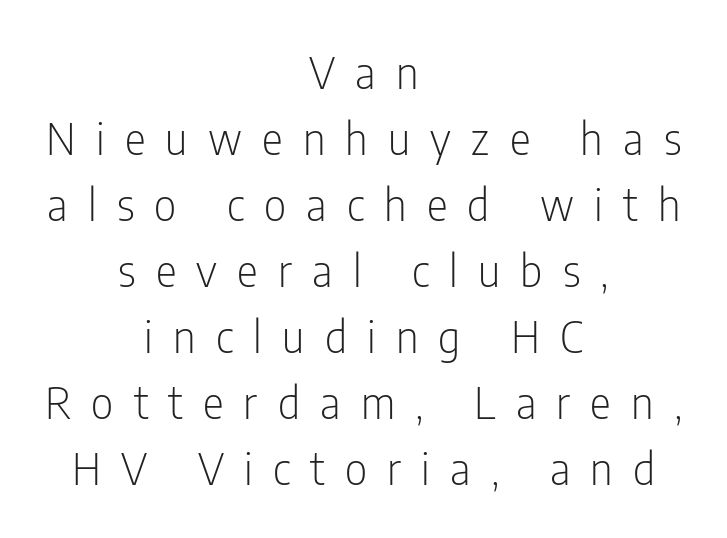
Q: Is the text bold? A: No.
Q: Is the text italic (slanted)? A: No, it is upright.
Q: Is the typeface a serif or a sans-serif typeface? A: Sans-serif.
Q: Is the text underlined? A: No.
Q: How is the paragraph aligned? A: Centered.
Q: Is the spacing between letters normal or unusually wide? A: Unusually wide.
Q: Is the spacing between lines tight, normal or loose? A: Normal.
Q: Width (condensed, normal, or wide)? A: Condensed.
Q: Stroke contrast? A: Low.
Q: x-height? A: Medium.
Q: Monospaced? A: No.
